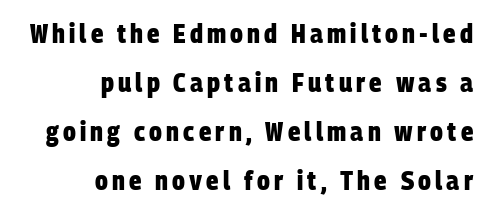
Q: Is the text bold? A: Yes.
Q: Is the text underlined? A: No.
Q: How is the paragraph aligned? A: Right-aligned.
